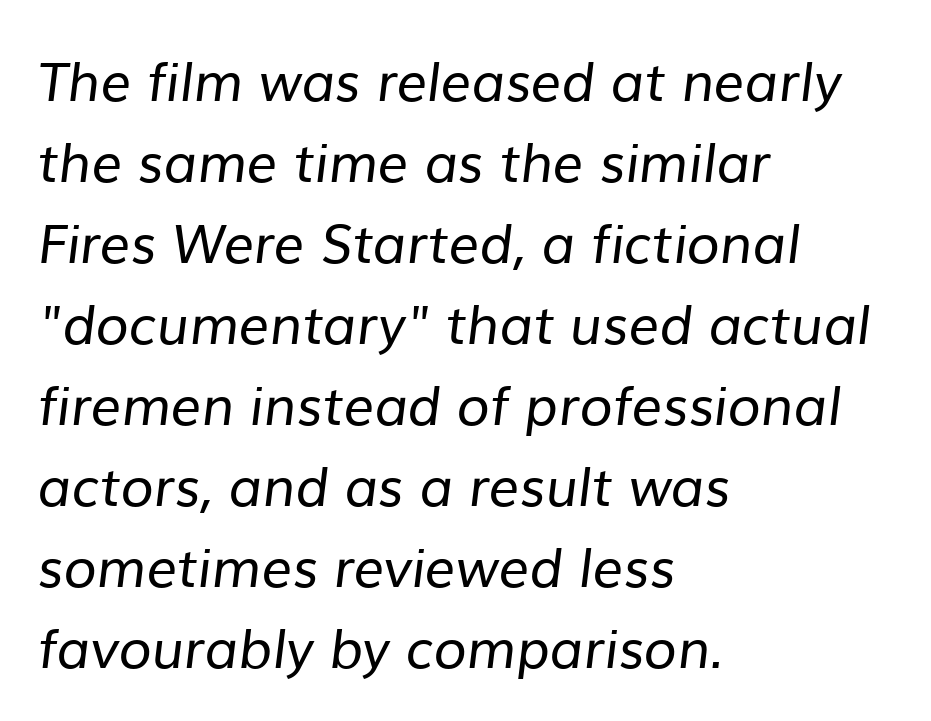
Evenly set lines give the paragraph a standard silhouette. The letterforms sit shoulder to shoulder at normal distance. Bold? No — there's no thickening of the strokes. Examine the stroke ends and you'll find no serifs.
